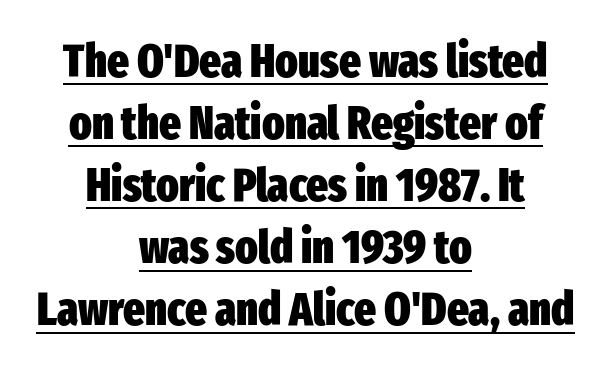
The image shows 46 px heavy, condensed sans-serif type, upright; set centered, normal line spacing (1.35x), normal letter spacing, underlined; low stroke contrast and a medium x-height.
